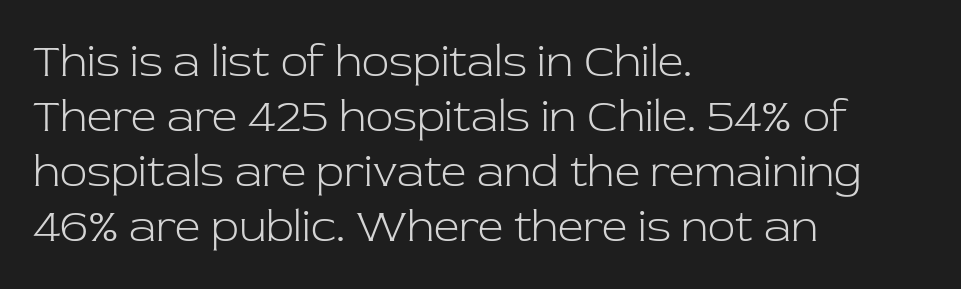
The image shows 45 px light serif type, upright; set left-aligned, line spacing 1.22x, normal letter spacing, not underlined; low stroke contrast and a medium x-height.
